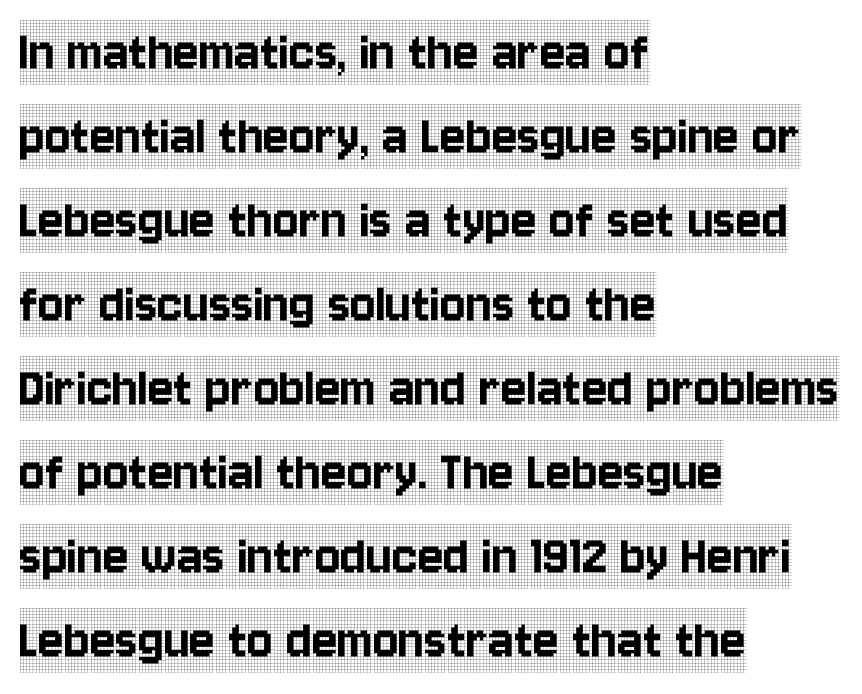
The image shows 60 px condensed serif type, upright; set left-aligned, normal line spacing (1.4x), normal letter spacing, not underlined; a large x-height.
